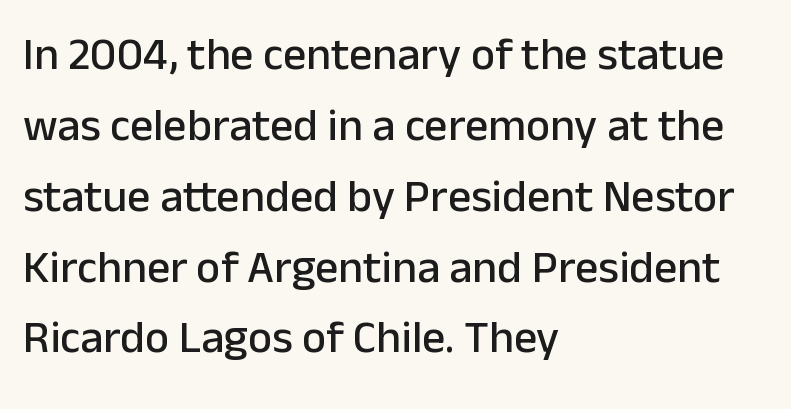
Does the lettering tilt? It doesn't — this is upright. Reading down the column, the eye jumps a familiar distance to each next line. Underlining? Definitely not there. This rendering leaves character spacing at its baseline value. Each letter keeps its own natural width here, so spacing adapts to shape. Visually the block forms a straight wall on the left and a jagged coastline on the right.
